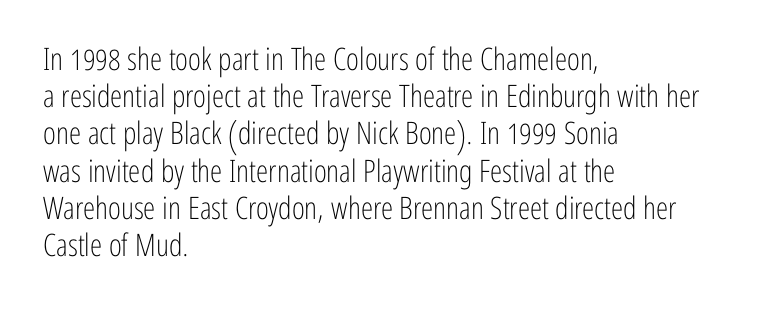
{"serif": "no", "italic": "no", "bold": "no", "weight": "light", "width": "condensed", "stroke_contrast": "low", "x_height": "medium", "monospaced": "no", "underline": "no", "align": "left", "line_spacing_ratio": 1.2, "letter_spacing": "normal", "letter_spacing_em": 0.0, "glyph_px": 31}
